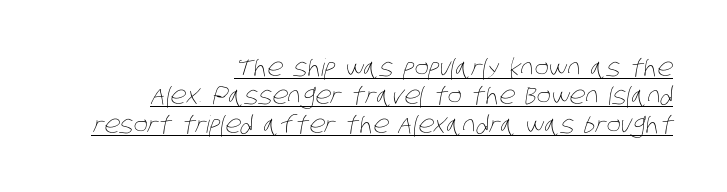
Q: Is the text bold? A: No.
Q: Is the text underlined? A: Yes.
Q: How is the paragraph aligned? A: Right-aligned.
Q: Is the spacing between letters normal or unusually wide? A: Normal.
